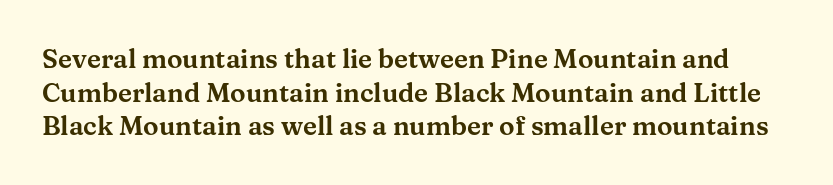
{"italic": "no", "underline": "no", "line_spacing": "normal", "line_spacing_ratio": 1.29, "letter_spacing": "normal", "letter_spacing_em": 0.0, "glyph_px": 26}
